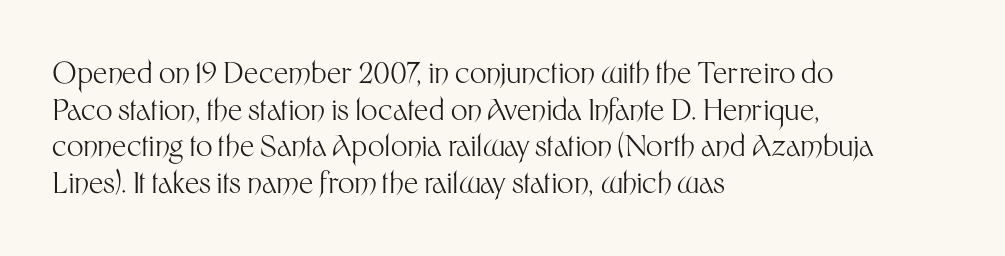
Q: Is the text bold? A: No.
Q: Is the text italic (slanted)? A: No, it is upright.
Q: Is the typeface a serif or a sans-serif typeface? A: Sans-serif.
Q: Is the text underlined? A: No.
Q: How is the paragraph aligned? A: Left-aligned.
Q: Is the spacing between letters normal or unusually wide? A: Normal.
Q: Is the spacing between lines tight, normal or loose? A: Normal.
Q: Width (condensed, normal, or wide)? A: Normal.
Q: Stroke contrast? A: Medium.
Q: x-height? A: Medium.
Q: Monospaced? A: No.
